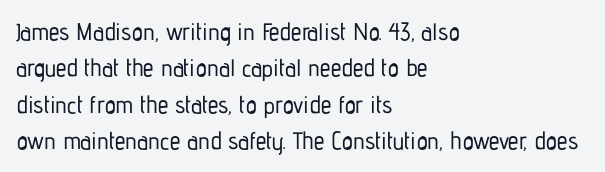
Q: Is the text italic (slanted)? A: No, it is upright.
Q: Is the text underlined? A: No.
Q: How is the paragraph aligned? A: Left-aligned.
Q: Is the spacing between letters normal or unusually wide? A: Normal.
Q: Is the spacing between lines tight, normal or loose? A: Normal.
